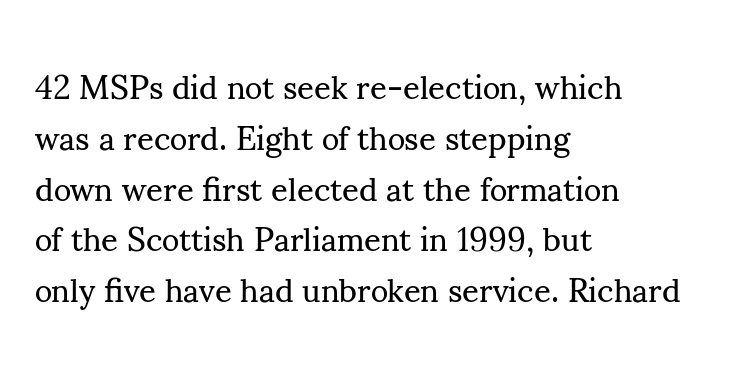
Stems and bowls with no extra thickness — not bold. These lines are set flush left with a ragged right edge. Examine the stroke ends and you'll spot serifs. Check the space under the baseline: it is left empty. Every stem runs plumb, perpendicular to the baseline.
